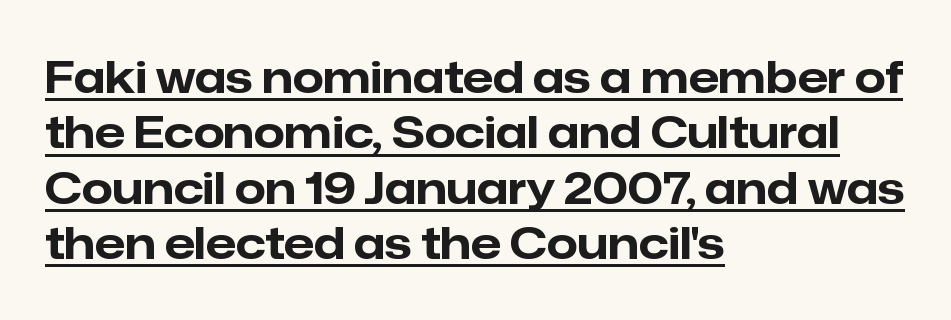
{"serif": "no", "italic": "no", "bold": "yes", "weight": "bold", "width": "normal", "stroke_contrast": "low", "x_height": "medium", "monospaced": "no", "underline": "yes", "align": "left", "line_spacing": "normal", "line_spacing_ratio": 1.26, "letter_spacing": "normal", "letter_spacing_em": 0.0, "glyph_px": 44}
